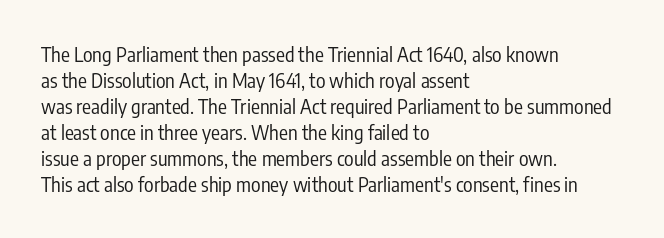
The image shows 20 px text type, upright; set left-aligned, normal line spacing (1.3x), normal letter spacing, not underlined.
